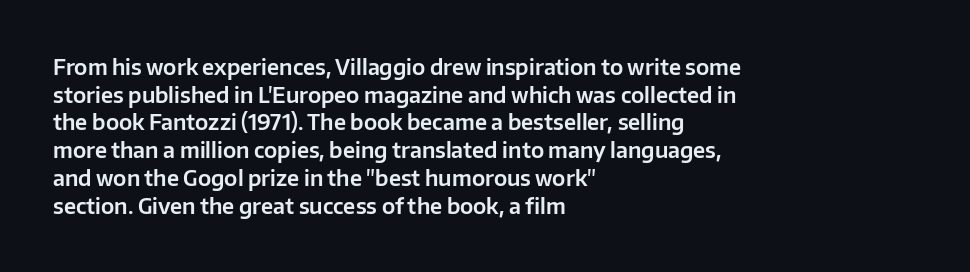
Q: Is the text italic (slanted)? A: No, it is upright.
Q: Is the text underlined? A: No.
Q: How is the paragraph aligned? A: Left-aligned.
Q: Is the spacing between letters normal or unusually wide? A: Normal.
Q: Is the spacing between lines tight, normal or loose? A: Normal.
